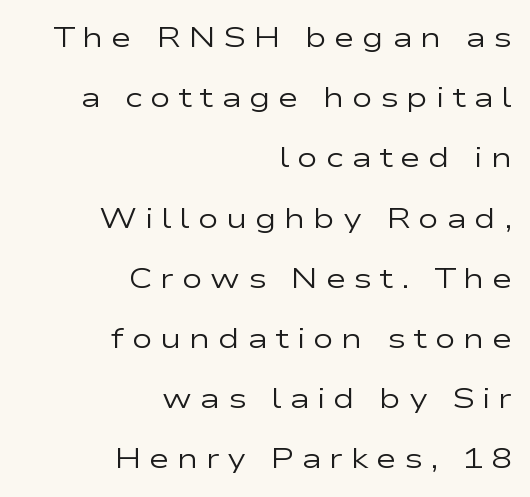
Q: Is the text bold? A: No.
Q: Is the text italic (slanted)? A: No, it is upright.
Q: Is the typeface a serif or a sans-serif typeface? A: Sans-serif.
Q: Is the text underlined? A: No.
Q: How is the paragraph aligned? A: Right-aligned.
Q: Is the spacing between letters normal or unusually wide? A: Unusually wide.
Q: Is the spacing between lines tight, normal or loose? A: Loose.
Q: Width (condensed, normal, or wide)? A: Wide.
Q: Stroke contrast? A: Low.
Q: x-height? A: Medium.
Q: Monospaced? A: No.
